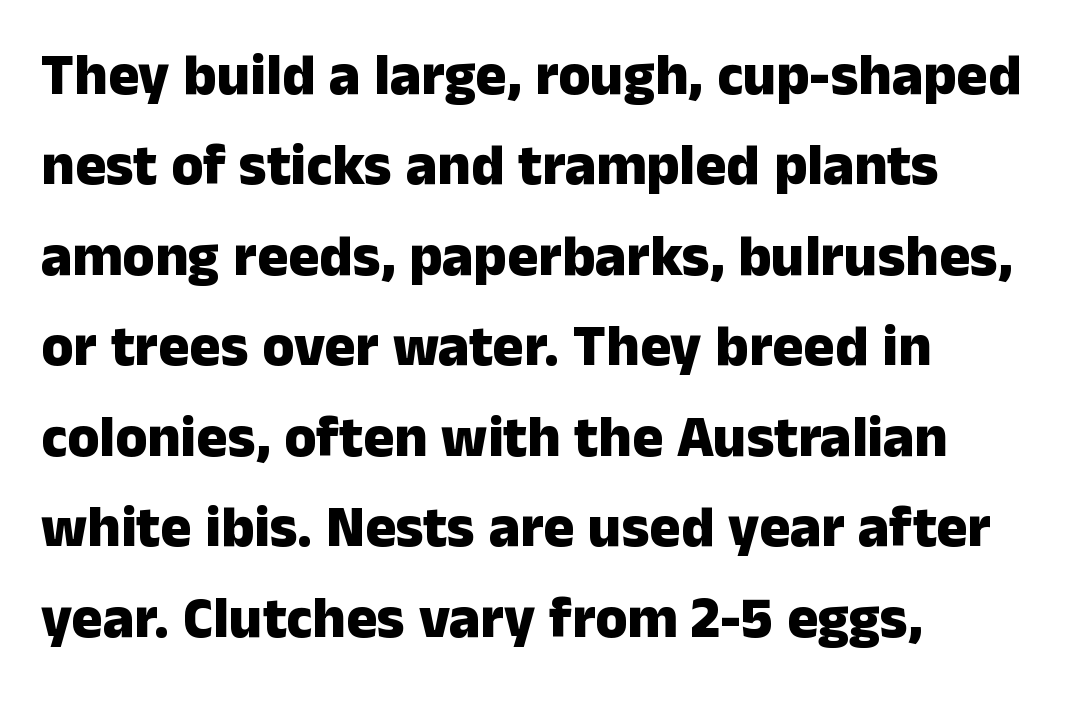
The designer went with a sans here, leaving each stem footless. A classic flush-left, rag-right setting is used for this passage. Line spacing here is normal. Stroke thickness is high; the sample reads as a true bold. This rendering leaves character spacing at its baseline value. Notice how the stems are strictly vertical — no italics here.
